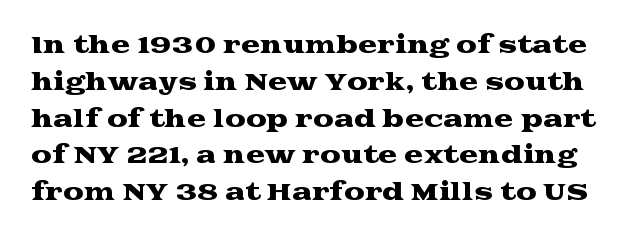
Look at the tracking — it's just the regular setting, nothing added. The space between consecutive lines is moderate. A bare baseline throughout the passage. The typography opts for an upright posture over an oblique one.
